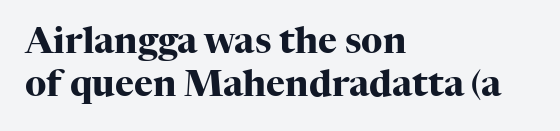
The image shows 36 px heavy serif type, upright; set left-aligned, line spacing 1.2x, normal letter spacing, not underlined; high stroke contrast and a medium x-height.
